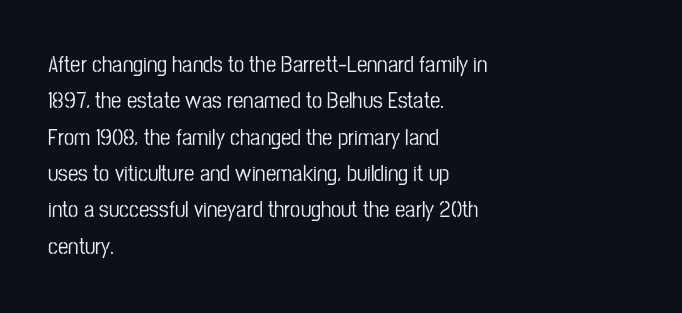
Q: Is the text italic (slanted)? A: No, it is upright.
Q: Is the text underlined? A: No.
Q: How is the paragraph aligned? A: Left-aligned.
Q: Is the spacing between letters normal or unusually wide? A: Normal.
Q: Is the spacing between lines tight, normal or loose? A: Normal.
